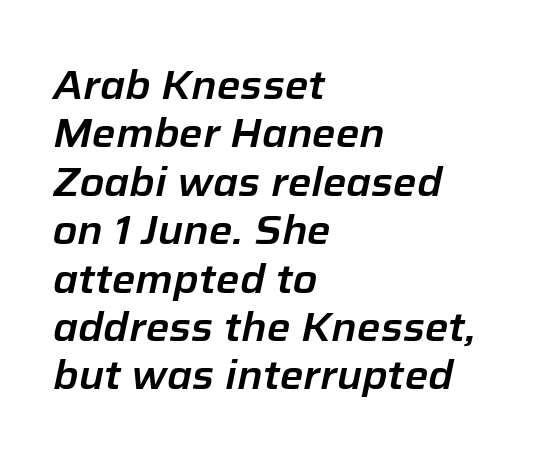
Q: Is the text italic (slanted)? A: Yes, it leans right by about 12 degrees.
Q: Is the text underlined? A: No.
Q: How is the paragraph aligned? A: Left-aligned.
Q: Is the spacing between letters normal or unusually wide? A: Normal.
Q: Width (condensed, normal, or wide)? A: Normal.
Q: Stroke contrast? A: Low.
Q: x-height? A: Medium.
Q: Monospaced? A: No.
